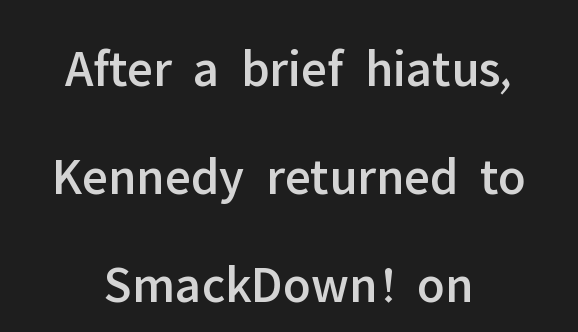
{"serif": "no", "italic": "no", "width": "normal", "stroke_contrast": "low", "x_height": "medium", "monospaced": "no", "underline": "no", "align": "center", "line_spacing": "loose", "line_spacing_ratio": 2.04, "letter_spacing": "normal", "letter_spacing_em": 0.0, "glyph_px": 53}
